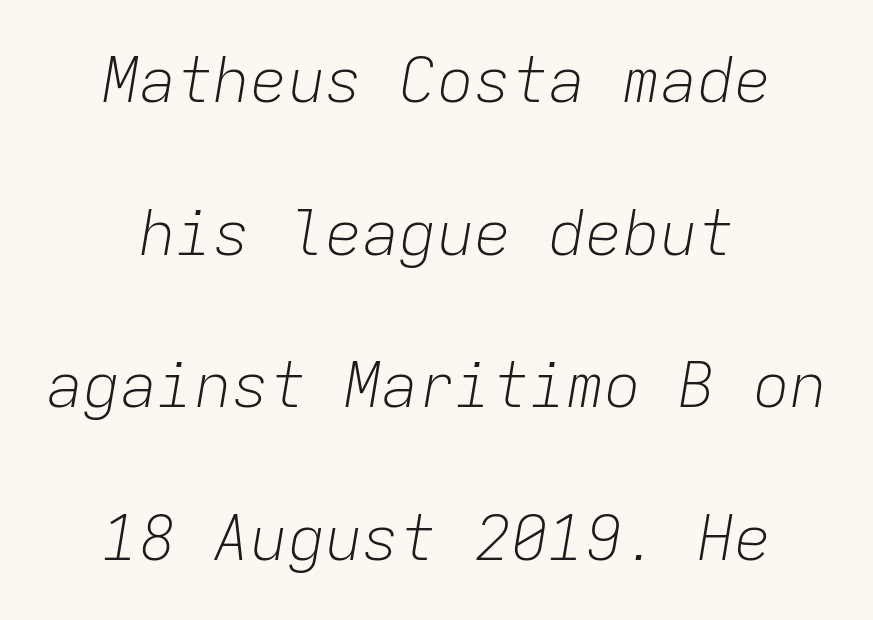
The image shows 62 px light type, italic (leaning right), monospaced; set centered, loose line spacing (2.46x), normal letter spacing, not underlined; low stroke contrast and a medium x-height.
